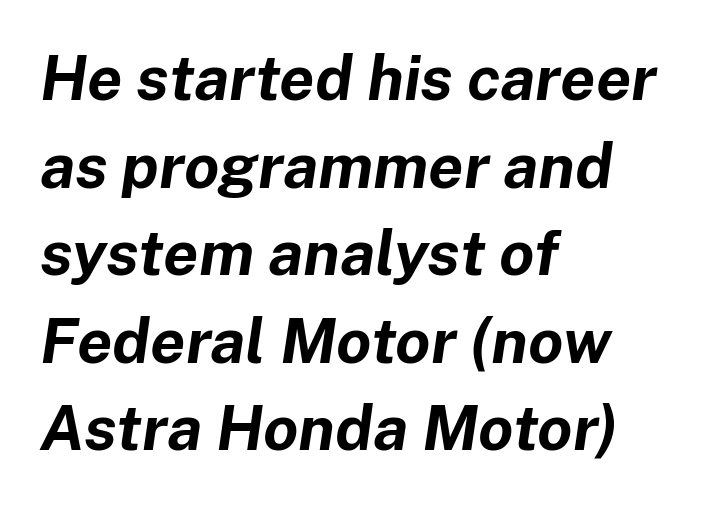
{"italic": "yes", "lean": "right", "slant_degrees": 8, "bold": "yes", "weight": "bold", "width": "normal", "stroke_contrast": "low", "x_height": "medium", "monospaced": "no", "underline": "no", "align": "left", "line_spacing": "normal", "line_spacing_ratio": 1.39, "letter_spacing": "normal", "letter_spacing_em": 0.0, "glyph_px": 63}
